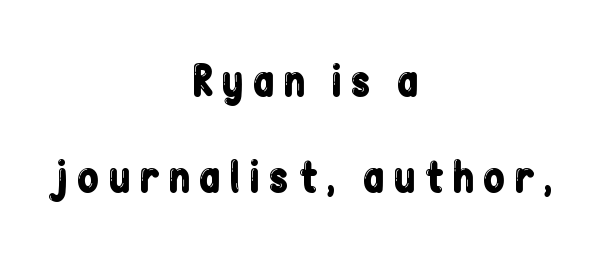
Each letter keeps its own natural width here, so spacing adapts to shape. Style check: upright. This sample uses a sans-serif face. The specimen omits any rule beneath the text block's lines.
